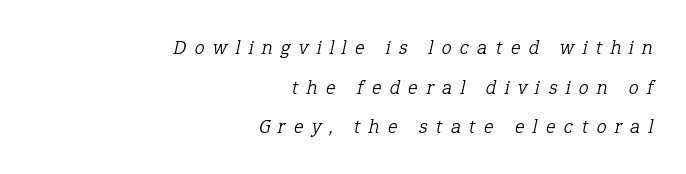
{"italic": "yes", "lean": "right", "slant_degrees": 12, "bold": "no", "underline": "no", "align": "right", "line_spacing": "loose", "line_spacing_ratio": 1.98, "letter_spacing": "wide", "letter_spacing_em": 0.43, "glyph_px": 20}
